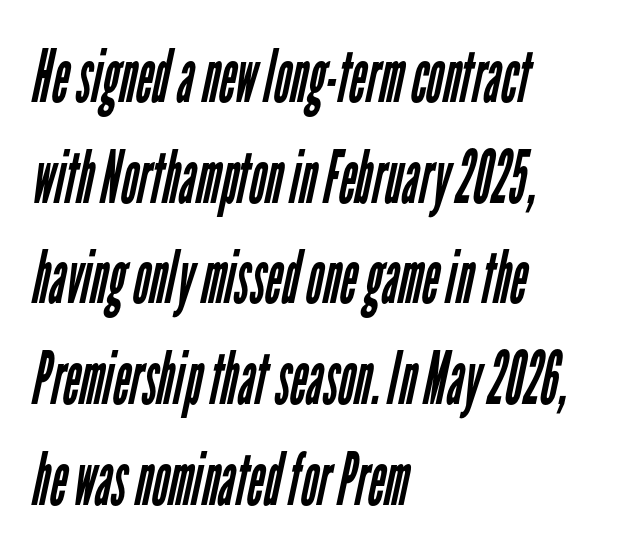
{"serif": "no", "bold": "no", "weight": "regular", "width": "condensed", "stroke_contrast": "low", "x_height": "medium", "monospaced": "no", "underline": "no", "align": "left", "line_spacing": "normal", "line_spacing_ratio": 1.38, "letter_spacing": "normal", "letter_spacing_em": 0.0, "glyph_px": 73}
